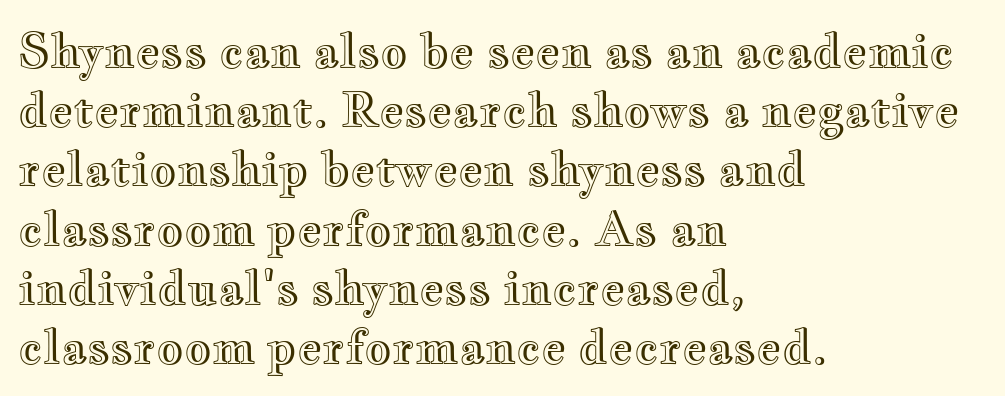
You could not count columns in this text — the font is proportionally spaced. Honestly, the row spacing looks completely unremarkable. Posture: upright roman. The lines in this sample share a left origin and differ only in where they stop. Standard letterfit; no display-style spreading of the glyphs.
